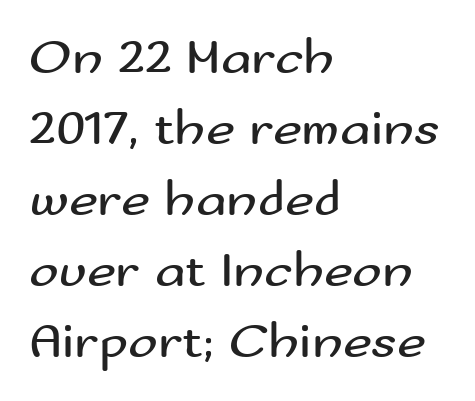
The image shows 50 px regular-weight, wide sans-serif type, upright; set left-aligned, normal line spacing (1.42x), normal letter spacing, not underlined; medium stroke contrast and a small x-height.
